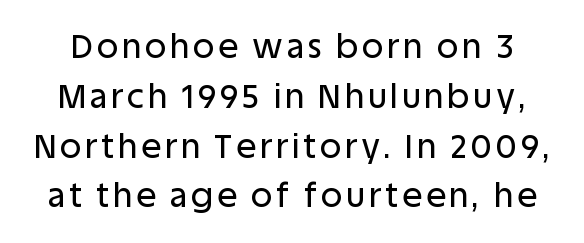
Q: Is the text italic (slanted)? A: No, it is upright.
Q: Is the typeface a serif or a sans-serif typeface? A: Sans-serif.
Q: Is the text underlined? A: No.
Q: Is the spacing between lines tight, normal or loose? A: Normal.
Q: Width (condensed, normal, or wide)? A: Normal.
Q: Stroke contrast? A: Low.
Q: x-height? A: Large.
Q: Monospaced? A: No.
